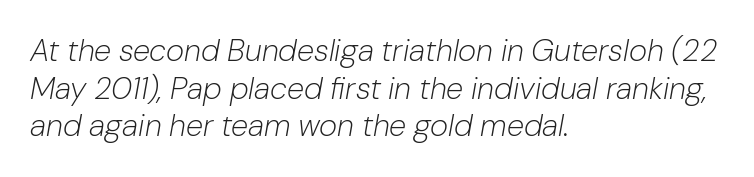
The image shows 31 px light type, italic (leaning right); set left-aligned, line spacing 1.21x, normal letter spacing, not underlined; low stroke contrast and a medium x-height.
